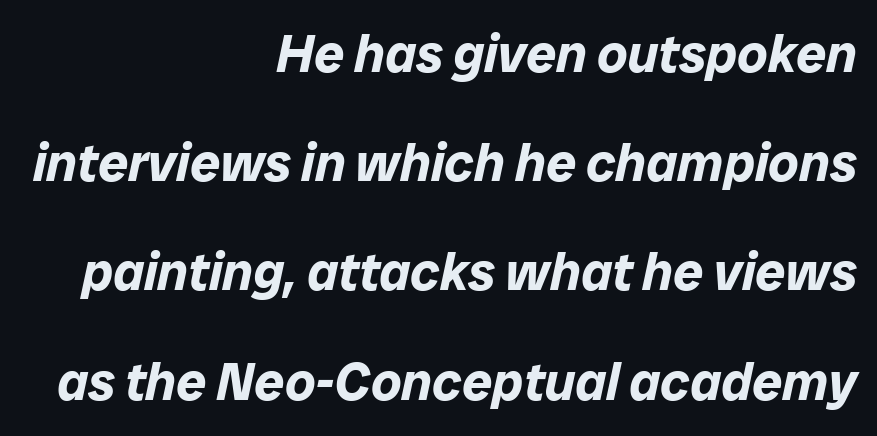
Visually the block forms a straight wall on the right and a jagged coastline on the left. Think of a printed novel: that variable character pitch is what you see here. Descenders are the only things crossing below the line. The leading is generous, giving the passage an open texture.
